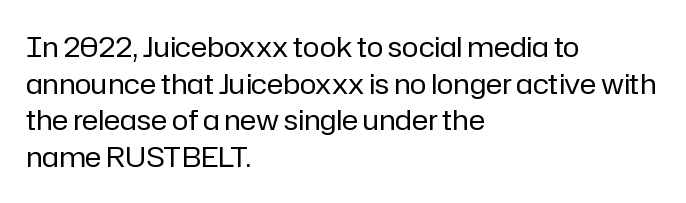
Characters follow at the spacing the type designer built in. Whoever set this chose a conventional vertical rhythm. No letter is thick-stroked: the sample isn't bold. The typeface chosen for these lines omits serifs. Where is the straight margin? On the left.
